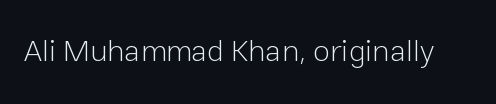
The passage shown is typeset with a sans-serif family. A roman cut, with each character standing at attention. The strip under each line holds only bare page. Caption: face not bold, strokes unweighted.
